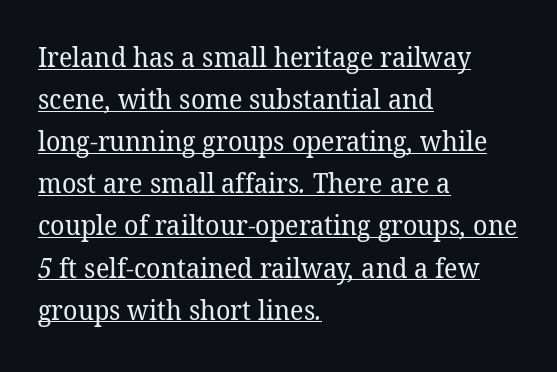
{"bold": "no", "underline": "yes", "align": "left", "line_spacing": "normal", "line_spacing_ratio": 1.56, "letter_spacing": "normal", "letter_spacing_em": 0.0, "glyph_px": 27}
